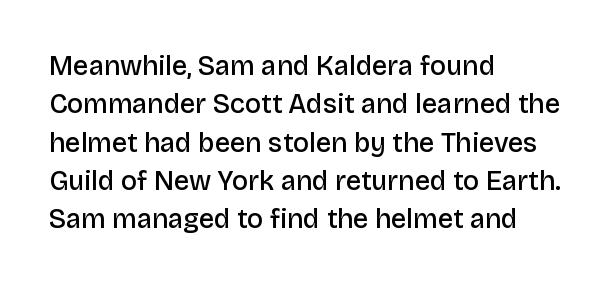
Q: Is the text bold? A: Semi-bold.
Q: Is the text italic (slanted)? A: No, it is upright.
Q: Is the text underlined? A: No.
Q: How is the paragraph aligned? A: Left-aligned.
Q: Is the spacing between letters normal or unusually wide? A: Normal.
Q: Is the spacing between lines tight, normal or loose? A: Normal.
